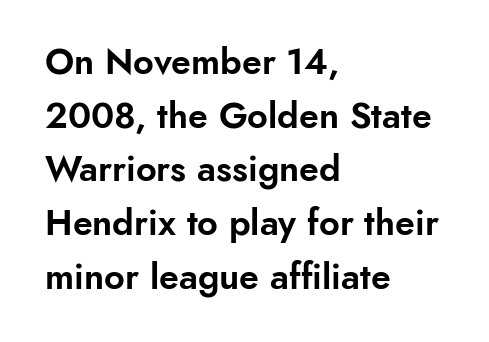
The lettering holds an erect, upright posture throughout. Looks like regular typesetting: each glyph gets only the width it needs. Serifs: no, the terminals of the letterforms are clean. A clean baseline with only descenders dipping below it. Normally led — the rows are evenly, conventionally spaced. The typesetter chose a ragged-right arrangement here.
